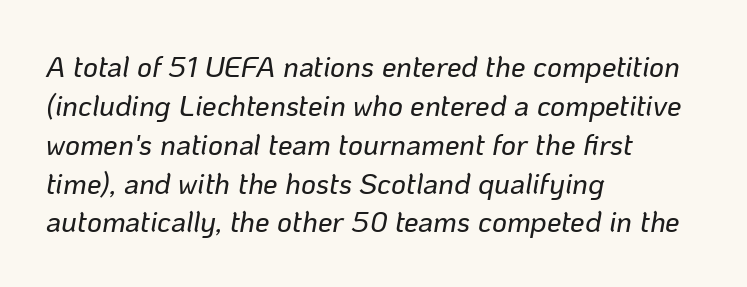
When letters slant like this, we call the style italic. The zone under the glyphs is completely vacant. A classic flush-left, rag-right setting is used for this passage. Nothing unusual about the tracking: characters are spaced as the font intends. A typesetter would call this proportional, since set widths differ per character.
